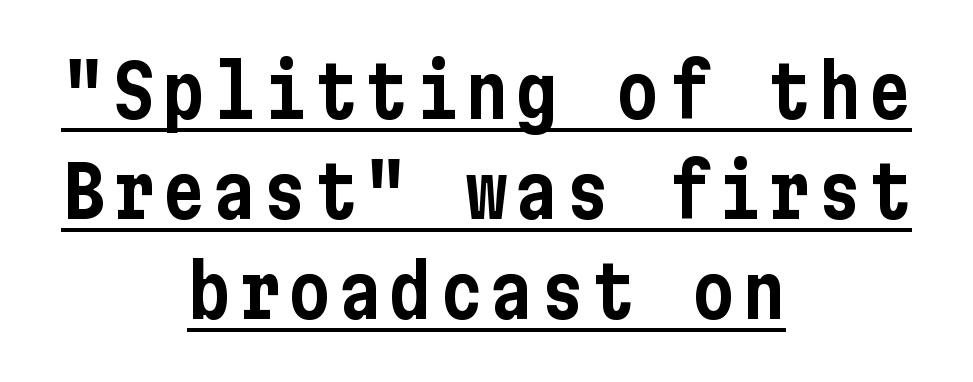
{"serif": "no", "italic": "no", "width": "condensed", "stroke_contrast": "low", "x_height": "medium", "underline": "yes", "align": "center", "line_spacing": "normal", "line_spacing_ratio": 1.39, "glyph_px": 72}
